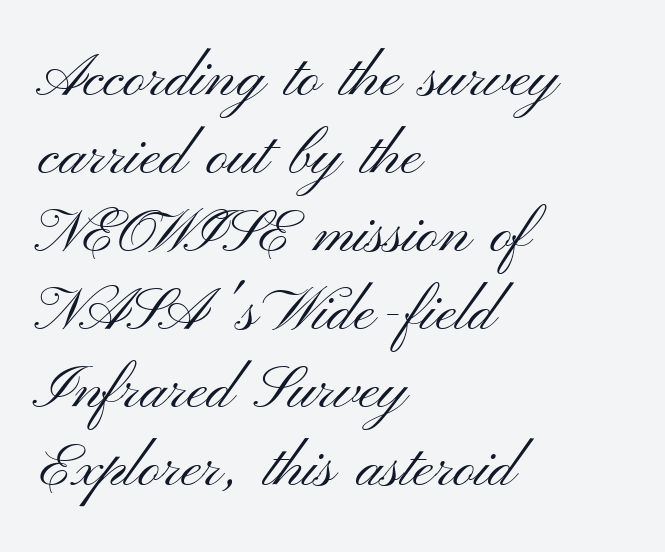
{"serif": "no", "bold": "no", "weight": "light", "width": "wide", "stroke_contrast": "medium", "x_height": "small", "monospaced": "no", "underline": "no", "align": "left", "line_spacing": "normal", "line_spacing_ratio": 1.28, "letter_spacing": "normal", "letter_spacing_em": 0.0, "glyph_px": 61}
